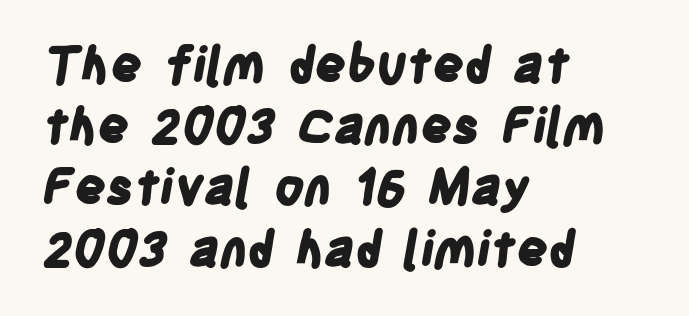
Layout note: lines flush left. Successive baselines arrive at the customary interval. Observe the ordinary spacing: letters are neighbours, not strangers. Its strokes are broad and dark, the hallmark of bold type. A clean baseline with only descenders dipping below it.
